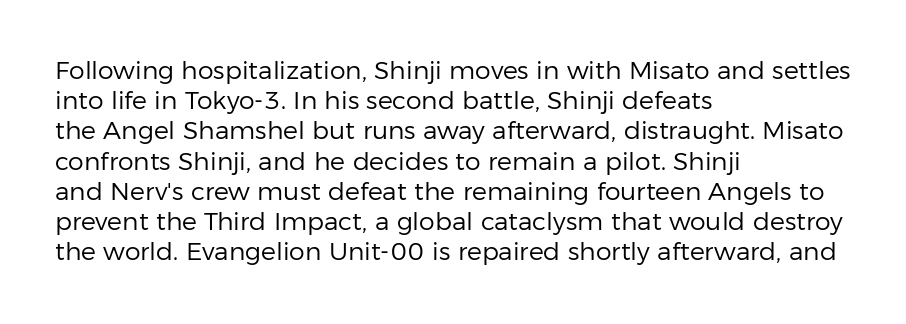
In terms of posture, this sample is upright. The rendering keeps characters at their native spacing. Caption: face not bold, strokes unweighted. The string is rendered with underlining switched off. Horizontal alignment here is leftward, the default for most running prose.
